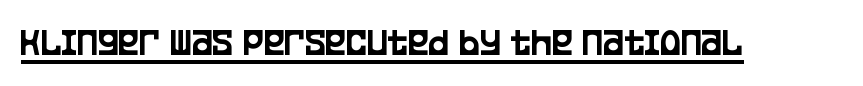
The image shows 39 px condensed sans-serif type, upright; set normal letter spacing, underlined; low stroke contrast and a large x-height.
